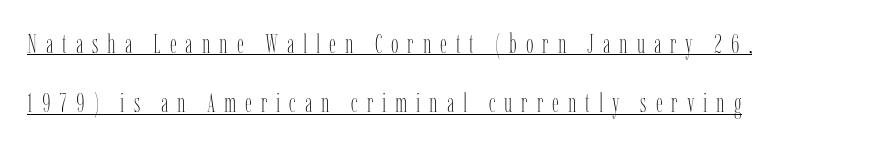
The space between consecutive lines is lavish. The tracking reads as deliberately expanded to a designer's eye. One-word summary of the alignment: left. Heaviness? Minimal to ordinary, like unemphasized prose. The specimen reads as upright at a glance. Underlined type.
